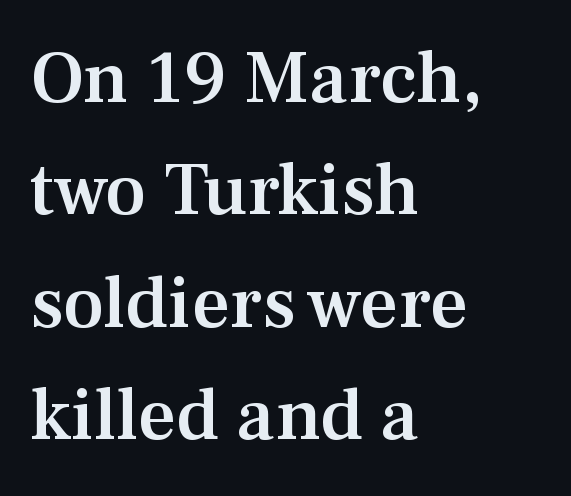
The image shows 75 px semibold serif type, upright; set left-aligned, normal line spacing (1.5x), normal letter spacing, not underlined; medium stroke contrast and a medium x-height.
